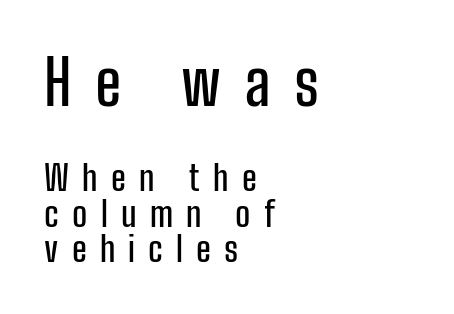
Q: Is the text italic (slanted)? A: No, it is upright.
Q: Is the typeface a serif or a sans-serif typeface? A: Sans-serif.
Q: Is the text underlined? A: No.
Q: How is the paragraph aligned? A: Left-aligned.
Q: Is the spacing between letters normal or unusually wide? A: Unusually wide.
Q: Is the spacing between lines tight, normal or loose? A: Tight.
Q: Which block of text is set in a larger size, the first (top) or the second (bottom)? A: The first (top) one.
Q: Width (condensed, normal, or wide)? A: Condensed.
Q: Stroke contrast? A: Low.
Q: x-height? A: Medium.
Q: Monospaced? A: No.
